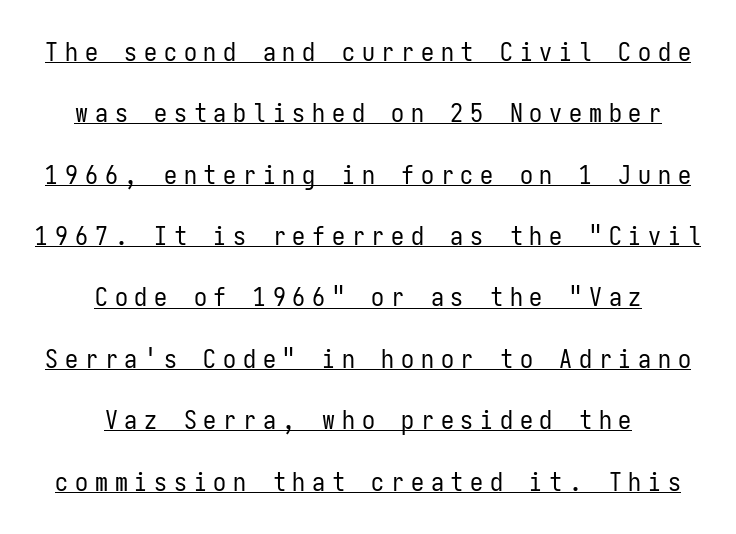
Q: Is the text bold? A: No.
Q: Is the text italic (slanted)? A: No, it is upright.
Q: Is the text underlined? A: Yes.
Q: How is the paragraph aligned? A: Centered.
Q: Is the spacing between letters normal or unusually wide? A: Unusually wide.
Q: Is the spacing between lines tight, normal or loose? A: Loose.
